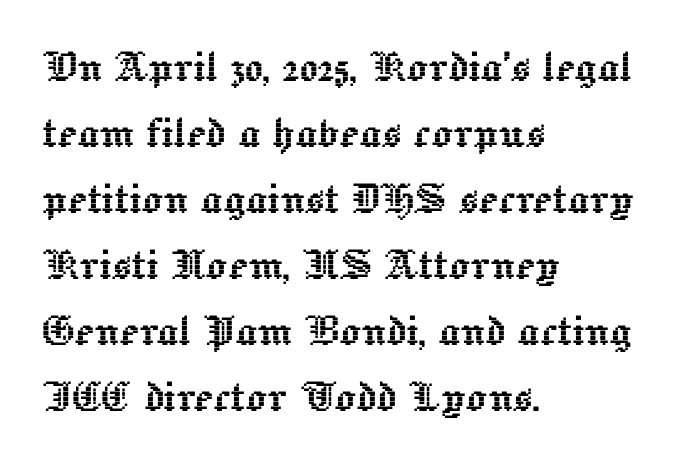
Q: Is the text italic (slanted)? A: No, it is upright.
Q: Is the text underlined? A: No.
Q: How is the paragraph aligned? A: Left-aligned.
Q: Is the spacing between letters normal or unusually wide? A: Normal.
Q: Is the spacing between lines tight, normal or loose? A: Normal.
Q: Width (condensed, normal, or wide)? A: Normal.
Q: x-height? A: Medium.
Q: Monospaced? A: No.
